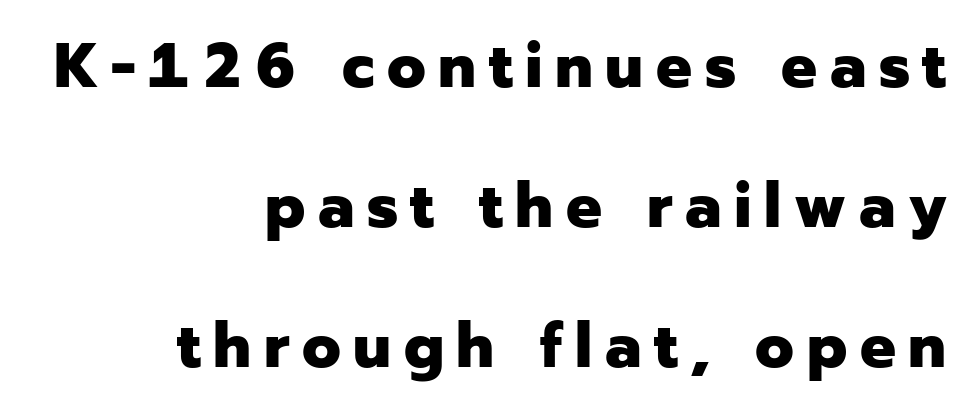
{"serif": "no", "italic": "no", "bold": "yes", "weight": "heavy", "width": "normal", "stroke_contrast": "low", "x_height": "medium", "monospaced": "no", "underline": "no", "align": "right", "line_spacing": "loose", "line_spacing_ratio": 2.22, "letter_spacing": "wide", "letter_spacing_em": 0.2, "glyph_px": 63}
